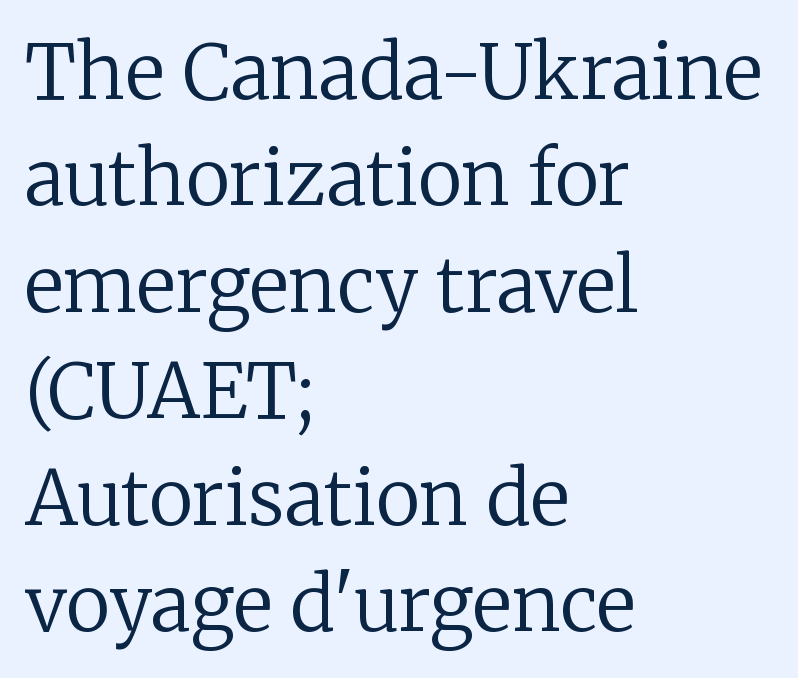
{"serif": "yes", "italic": "no", "bold": "no", "weight": "regular", "width": "normal", "stroke_contrast": "low", "x_height": "medium", "monospaced": "no", "underline": "no", "align": "left", "line_spacing": "normal", "line_spacing_ratio": 1.42, "letter_spacing": "normal", "letter_spacing_em": 0.0, "glyph_px": 75}
